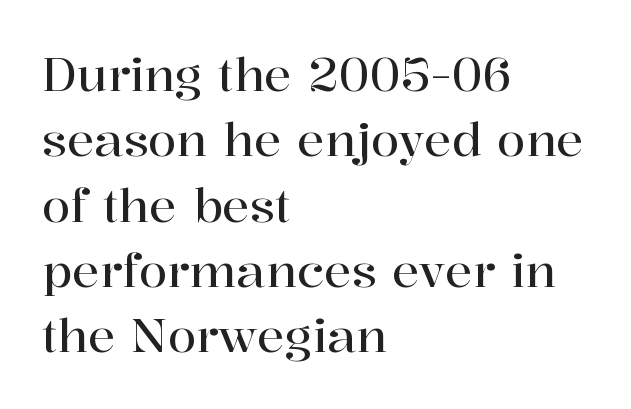
{"serif": "yes", "italic": "no", "width": "normal", "stroke_contrast": "high", "x_height": "medium", "monospaced": "no", "underline": "no", "align": "left", "line_spacing": "normal", "line_spacing_ratio": 1.42, "letter_spacing": "normal", "letter_spacing_em": 0.0, "glyph_px": 46}
